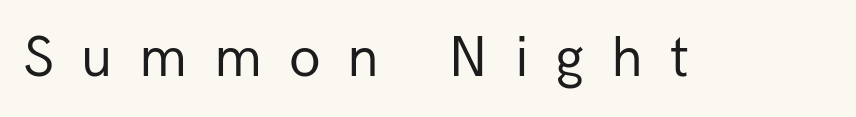
The image shows 58 px regular-weight sans-serif type, upright; set unusually wide letter spacing (+0.46 em), not underlined; low stroke contrast and a medium x-height.
